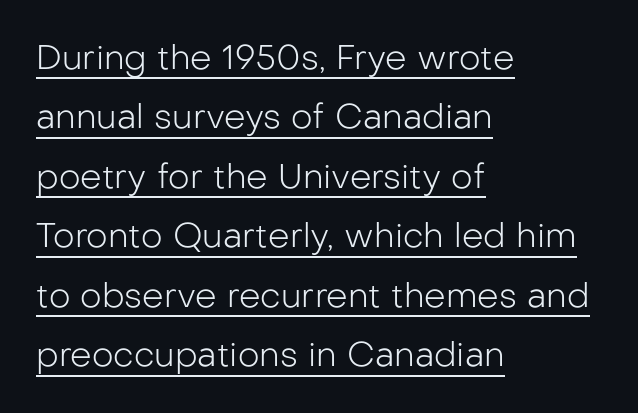
Nothing sits at the stroke ends, so this counts as sans-serif. Character widths vary here, with narrow letters taking less room than wide ones. The lettering holds an erect, upright posture throughout. A typesetter would call this zero additional tracking.
